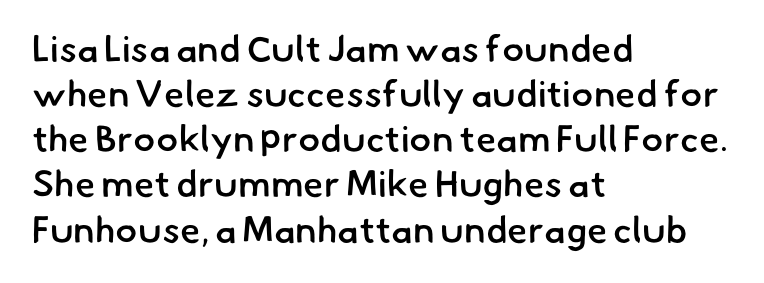
The image shows 37 px semibold sans-serif type; set left-aligned, line spacing 1.22x, normal letter spacing, not underlined; low stroke contrast and a small x-height.
